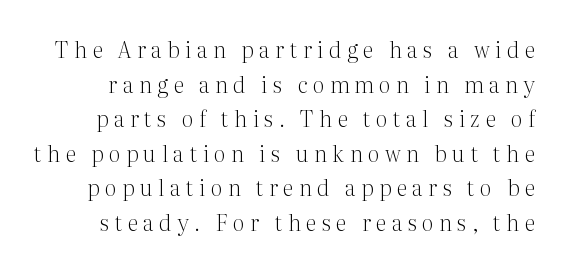
Q: Is the text bold? A: No.
Q: Is the text italic (slanted)? A: No, it is upright.
Q: Is the text underlined? A: No.
Q: Is the spacing between letters normal or unusually wide? A: Unusually wide.
Q: Is the spacing between lines tight, normal or loose? A: Normal.
